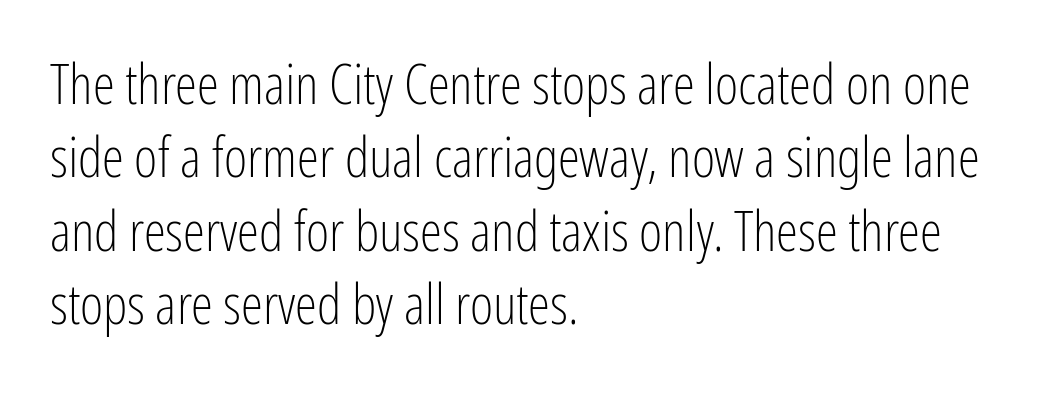
{"serif": "no", "italic": "no", "bold": "no", "weight": "light", "width": "condensed", "stroke_contrast": "low", "x_height": "medium", "monospaced": "no", "underline": "no", "align": "left", "line_spacing": "normal", "line_spacing_ratio": 1.31, "letter_spacing": "normal", "letter_spacing_em": 0.0, "glyph_px": 56}
